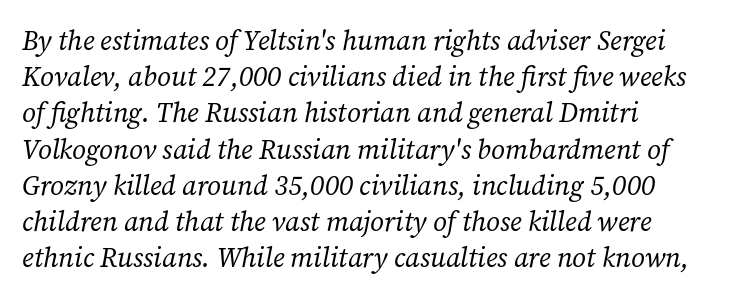
The image shows 27 px text type, italic (leaning right); set left-aligned, normal line spacing (1.34x), normal letter spacing, not underlined.
